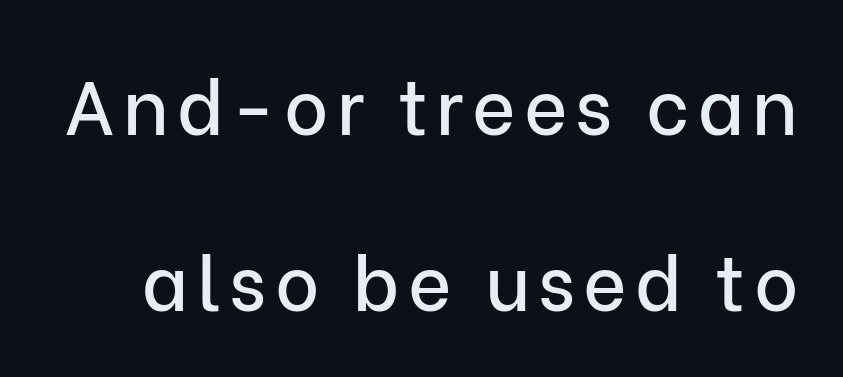
Widely set lines give the paragraph a tall, airy silhouette. A bare baseline throughout the passage. Think of a printed novel: that variable character pitch is what you see here. Ascenders rise straight up at ninety degrees.
